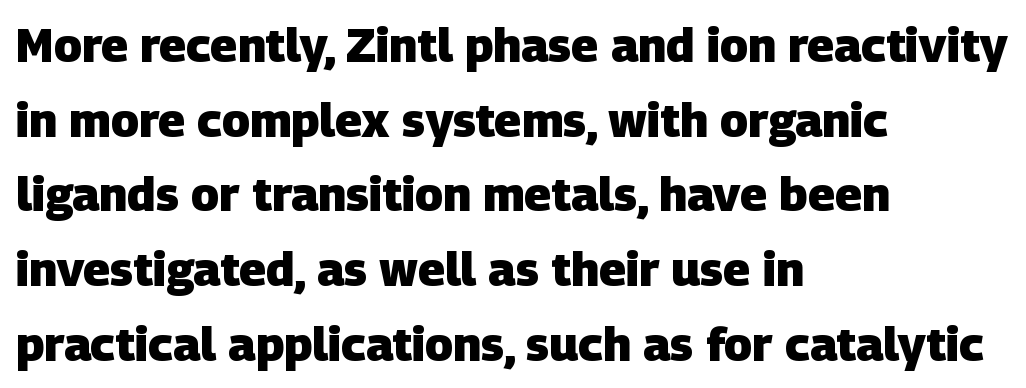
{"serif": "no", "bold": "yes", "weight": "heavy", "width": "normal", "stroke_contrast": "low", "x_height": "large", "monospaced": "no", "underline": "no", "align": "left", "line_spacing": "normal", "line_spacing_ratio": 1.59, "letter_spacing": "normal", "letter_spacing_em": 0.0, "glyph_px": 47}
